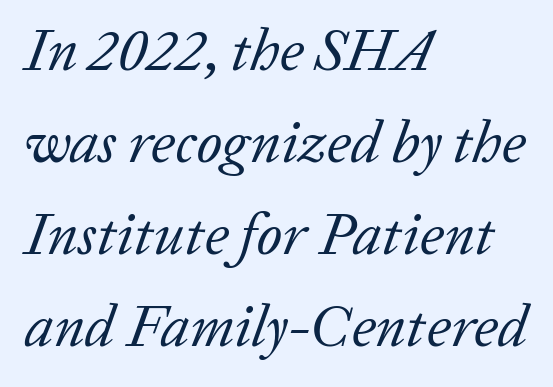
The image shows 59 px regular-weight serif type, italic (leaning right); set left-aligned, normal line spacing (1.56x), normal letter spacing, not underlined; low stroke contrast and a medium x-height.
